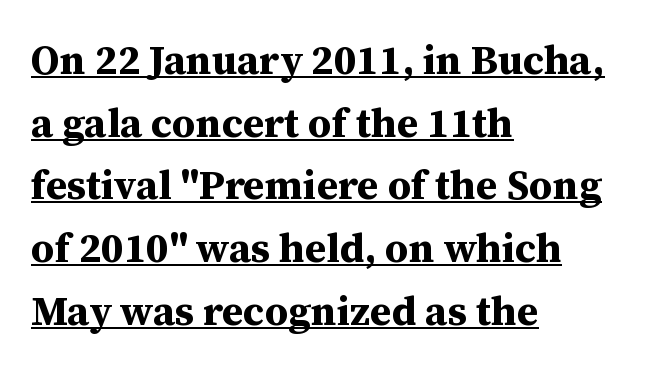
{"serif": "yes", "italic": "no", "bold": "yes", "weight": "bold", "width": "normal", "stroke_contrast": "medium", "x_height": "medium", "monospaced": "no", "underline": "yes", "align": "left", "line_spacing": "normal", "line_spacing_ratio": 1.53, "letter_spacing": "normal", "letter_spacing_em": 0.0, "glyph_px": 41}
